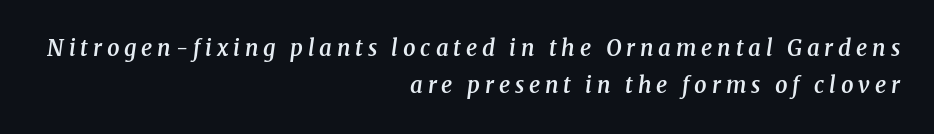
The compositor pushed each line to the right boundary. Observe the lean: these are italic letterforms. Does extra space separate the letters? Yes, quite a lot of it. Bare-footed words on every line. The letters are semibold — heavier than regular but short of a full bold. Successive baselines arrive at the customary interval.
